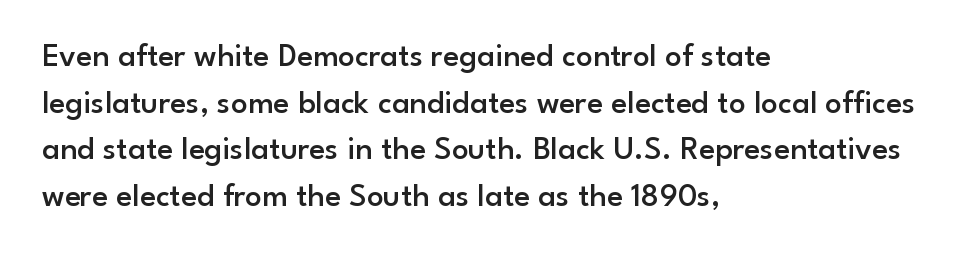
{"serif": "no", "italic": "no", "bold": "semi", "weight": "semibold", "width": "normal", "stroke_contrast": "low", "x_height": "small", "monospaced": "no", "underline": "no", "align": "left", "line_spacing": "normal", "line_spacing_ratio": 1.41, "letter_spacing": "normal", "letter_spacing_em": 0.0, "glyph_px": 33}
